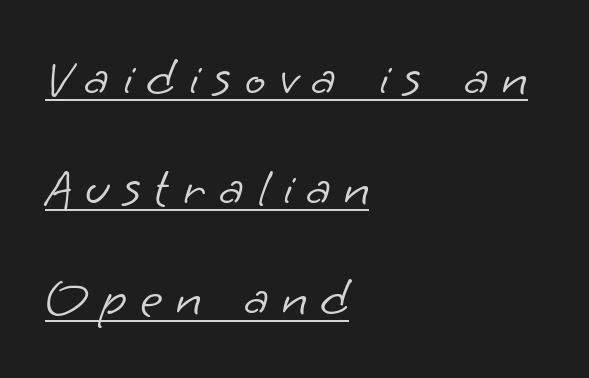
{"serif": "no", "bold": "no", "weight": "light", "width": "normal", "stroke_contrast": "low", "x_height": "small", "monospaced": "no", "underline": "yes", "align": "left", "line_spacing": "loose", "line_spacing_ratio": 2.04, "letter_spacing": "wide", "letter_spacing_em": 0.25, "glyph_px": 54}
